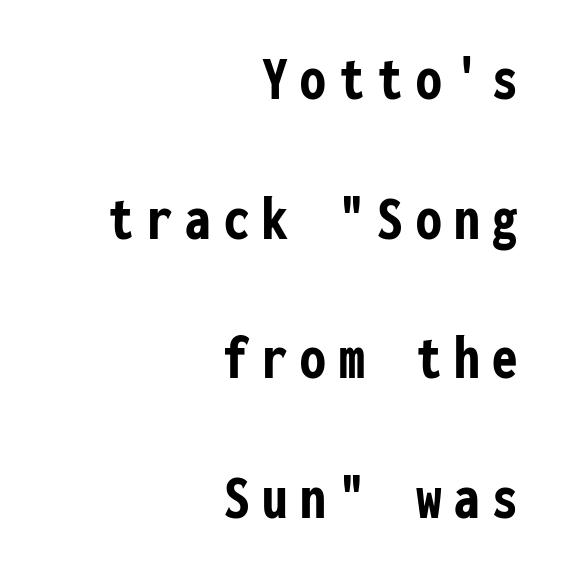
Q: Is the text bold? A: Yes.
Q: Is the text italic (slanted)? A: No, it is upright.
Q: Is the typeface a serif or a sans-serif typeface? A: Sans-serif.
Q: Is the text underlined? A: No.
Q: How is the paragraph aligned? A: Right-aligned.
Q: Is the spacing between letters normal or unusually wide? A: Unusually wide.
Q: Is the spacing between lines tight, normal or loose? A: Loose.
Q: Width (condensed, normal, or wide)? A: Condensed.
Q: Stroke contrast? A: Low.
Q: x-height? A: Medium.
Q: Monospaced? A: Yes.
